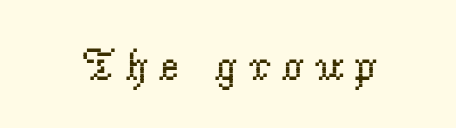
{"serif": "yes", "italic": "no", "bold": "no", "weight": "regular", "width": "normal", "stroke_contrast": "low", "x_height": "small", "monospaced": "no", "underline": "no", "letter_spacing": "wide", "letter_spacing_em": 0.2, "glyph_px": 45}
